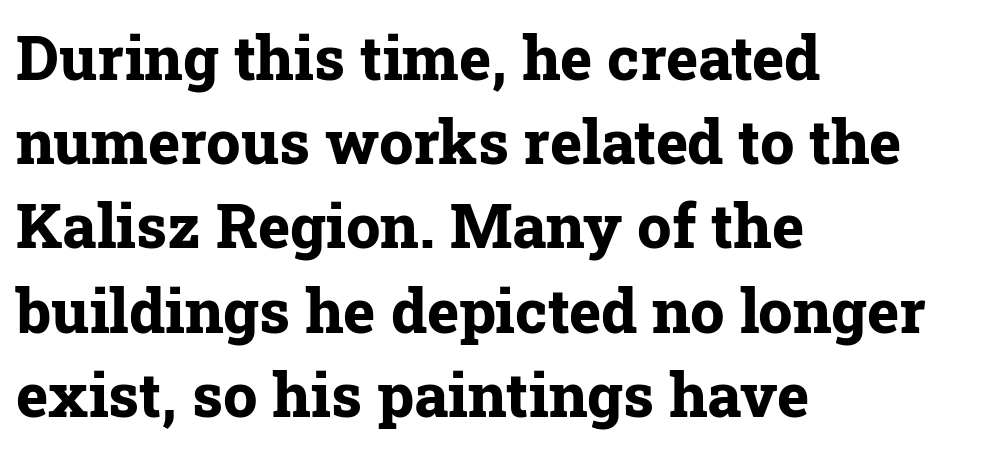
The image shows 61 px bold serif type, upright; set left-aligned, normal line spacing (1.38x), normal letter spacing, not underlined; low stroke contrast and a medium x-height.
